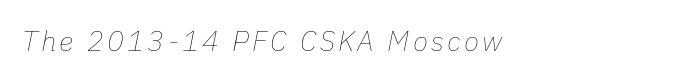
{"italic": "yes", "lean": "right", "slant_degrees": 11, "bold": "no", "weight": "thin", "width": "normal", "stroke_contrast": "low", "x_height": "medium", "monospaced": "no", "underline": "no", "glyph_px": 28}
